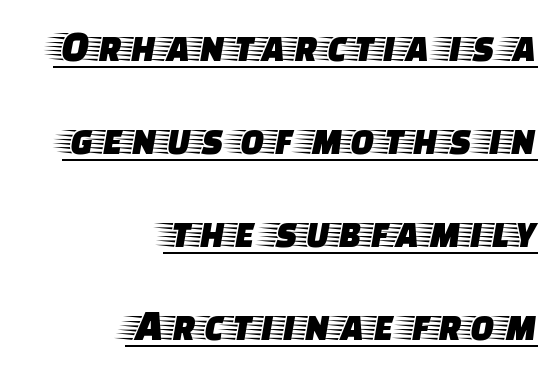
The image shows 45 px wide serif type; set right-aligned, loose line spacing (2.07x), normal letter spacing, underlined; low stroke contrast and a large x-height.
